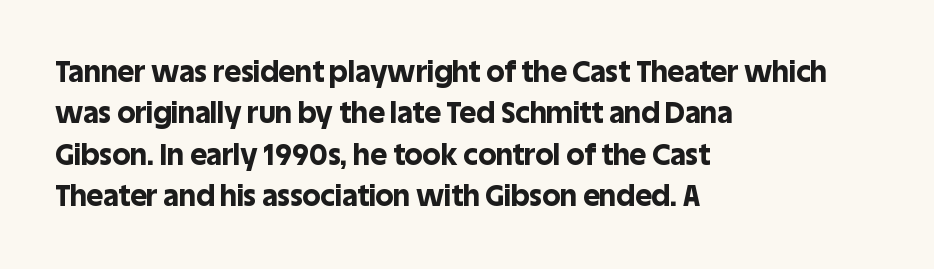
{"serif": "no", "italic": "no", "bold": "yes", "weight": "bold", "width": "normal", "x_height": "large", "monospaced": "no", "underline": "no", "align": "left", "line_spacing": "normal", "line_spacing_ratio": 1.43, "letter_spacing": "normal", "letter_spacing_em": 0.0, "glyph_px": 29}
